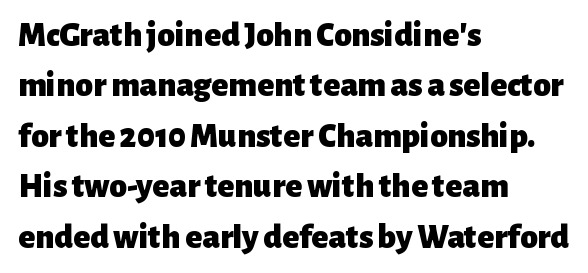
Anything drawn beneath the words? Only blank space. Nope, no serifs anywhere on these letters. This block has exactly the height ordinary leading produces. Each word holds together tightly as a unit, with standard inter-letter gaps. Unlike italic type, these characters show no tilt at all.
